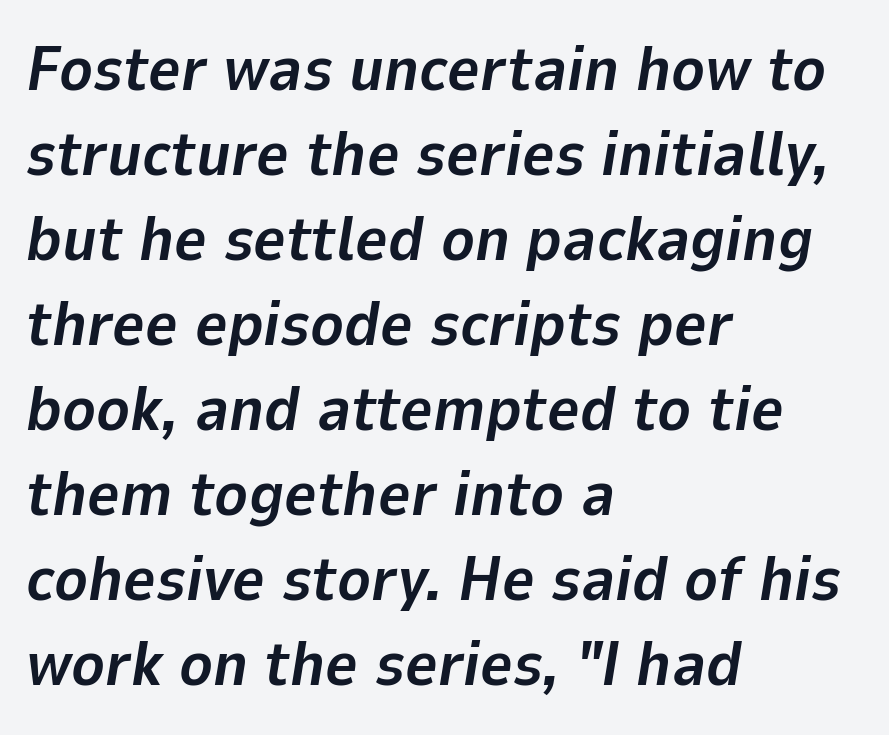
Nobody drew a line under any word here. The font is running at its bold setting. The space between consecutive lines is moderate. Teacher's note: observe the even left margin — that is flush-left alignment.
